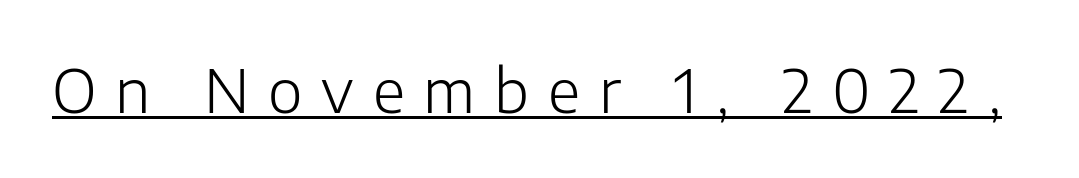
The image shows 59 px light sans-serif type, upright; set unusually wide letter spacing (+0.32 em), underlined; low stroke contrast and a medium x-height.
